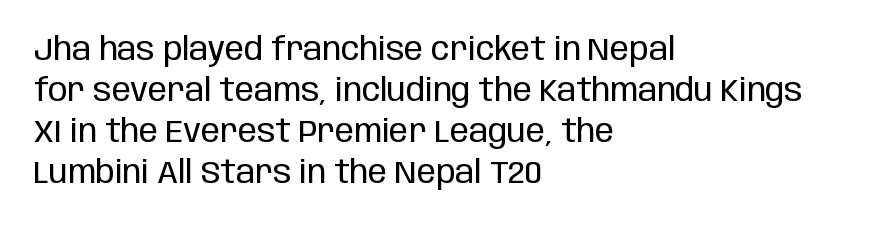
The image shows 32 px regular-weight, condensed sans-serif type, upright; set left-aligned, normal line spacing (1.28x), normal letter spacing, not underlined; low stroke contrast and a large x-height.
